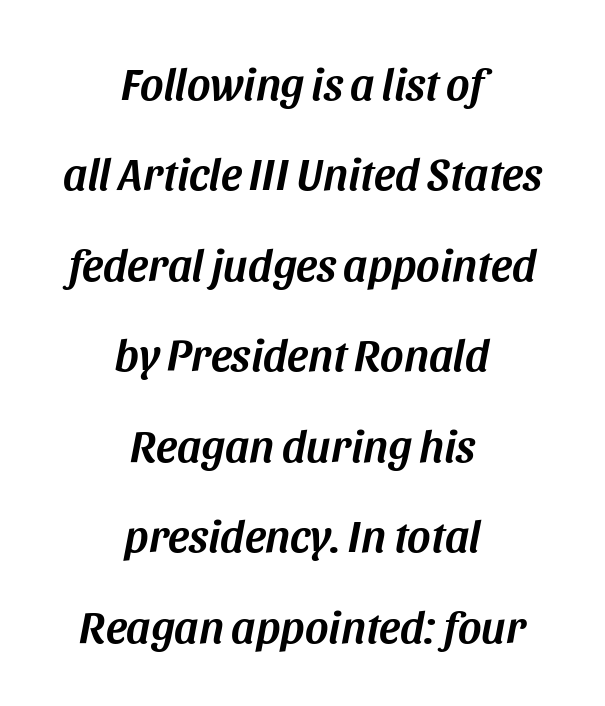
Q: Is the text italic (slanted)? A: Yes, it leans right by about 11 degrees.
Q: Is the text underlined? A: No.
Q: How is the paragraph aligned? A: Centered.
Q: Is the spacing between letters normal or unusually wide? A: Normal.
Q: Is the spacing between lines tight, normal or loose? A: Loose.
Q: Width (condensed, normal, or wide)? A: Normal.
Q: Stroke contrast? A: Medium.
Q: x-height? A: Large.
Q: Monospaced? A: No.
